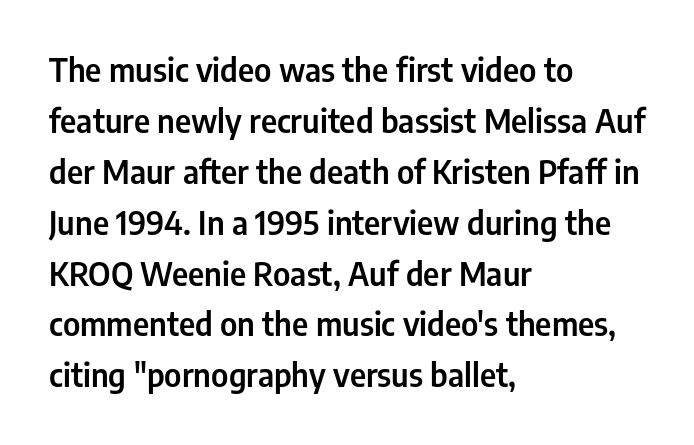
The image shows 32 px condensed sans-serif type, upright; set left-aligned, normal line spacing (1.59x), normal letter spacing, not underlined; low stroke contrast and a medium x-height.
